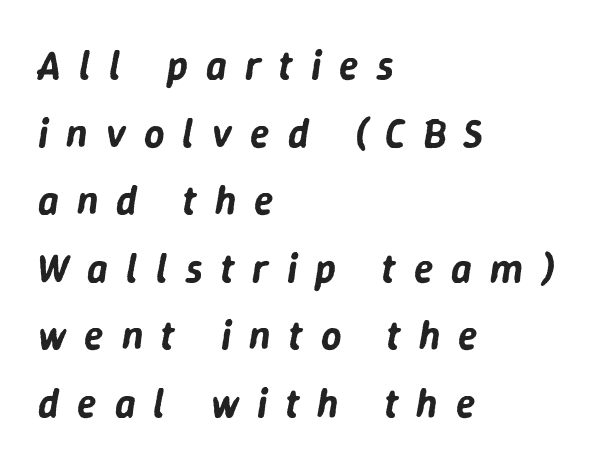
{"italic": "yes", "lean": "right", "slant_degrees": 9, "width": "normal", "stroke_contrast": "low", "x_height": "medium", "monospaced": "no", "underline": "no", "align": "left", "line_spacing": "normal", "line_spacing_ratio": 1.69, "letter_spacing": "wide", "letter_spacing_em": 0.45, "glyph_px": 40}
